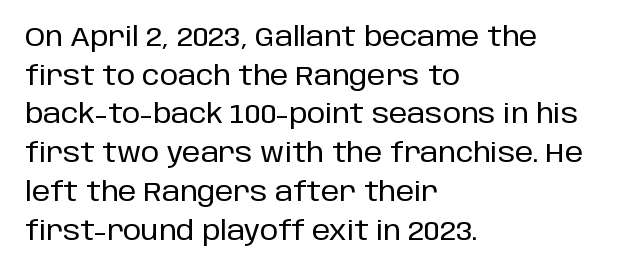
{"italic": "no", "underline": "no", "align": "left", "line_spacing": "normal", "line_spacing_ratio": 1.49, "letter_spacing": "normal", "letter_spacing_em": 0.0, "glyph_px": 26}
